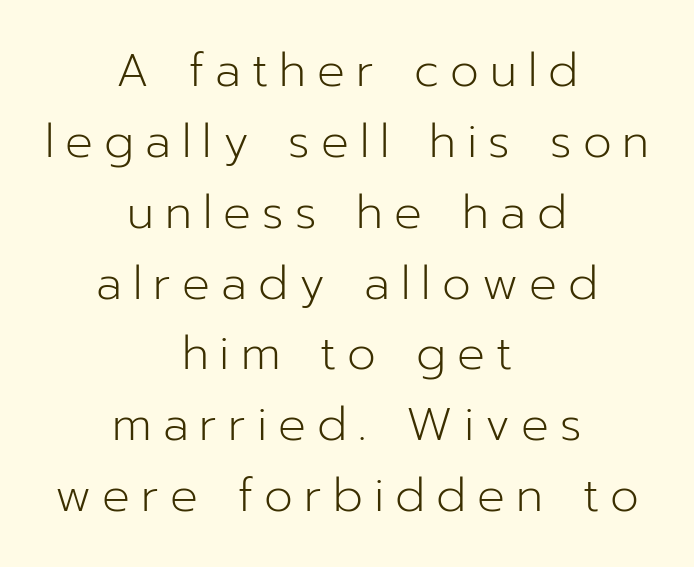
The image shows 46 px light sans-serif type, upright; set centered, normal line spacing (1.54x), unusually wide letter spacing (+0.24 em), not underlined; low stroke contrast and a medium x-height.
